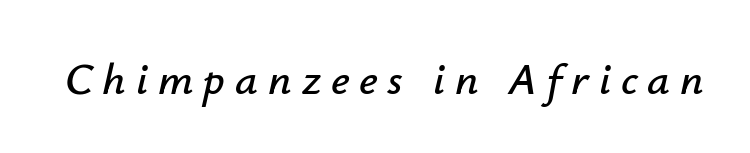
Q: Is the text italic (slanted)? A: Yes, it leans right by about 12 degrees.
Q: Is the text underlined? A: No.
Q: Is the spacing between letters normal or unusually wide? A: Unusually wide.
Q: Width (condensed, normal, or wide)? A: Normal.
Q: Stroke contrast? A: Low.
Q: x-height? A: Small.
Q: Monospaced? A: No.
